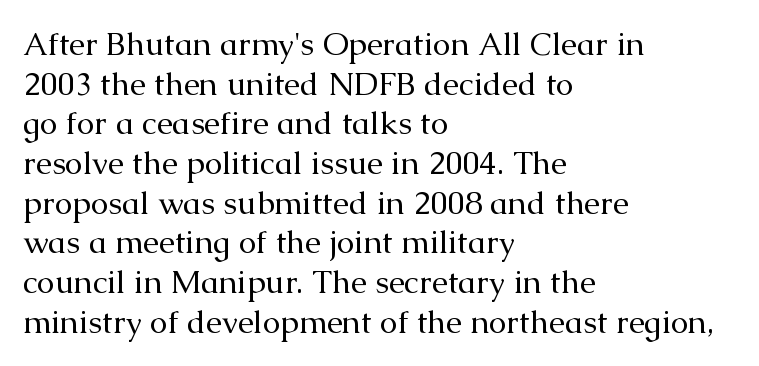
{"serif": "yes", "italic": "no", "bold": "no", "weight": "regular", "width": "normal", "stroke_contrast": "medium", "x_height": "medium", "monospaced": "no", "underline": "no", "align": "left", "line_spacing_ratio": 1.24, "letter_spacing": "normal", "letter_spacing_em": 0.0, "glyph_px": 32}
